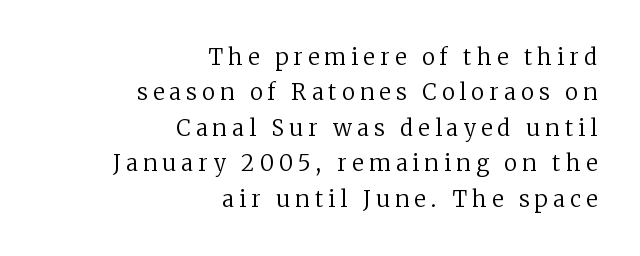
{"italic": "no", "bold": "no", "underline": "no", "align": "right", "line_spacing": "normal", "line_spacing_ratio": 1.61, "letter_spacing": "wide", "letter_spacing_em": 0.24, "glyph_px": 22}
